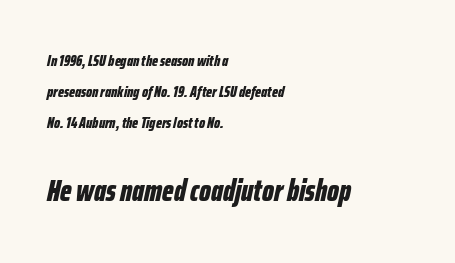
{"italic": "yes", "lean": "right", "slant_degrees": 12, "bold": "yes", "weight": "bold", "width": "condensed", "stroke_contrast": "low", "x_height": "medium", "monospaced": "no", "underline": "no", "align": "left", "line_spacing": "loose", "line_spacing_ratio": 1.95, "letter_spacing": "normal", "letter_spacing_em": 0.0, "larger_block": "second", "size_ratio": 1.94, "glyph_px": 31}
